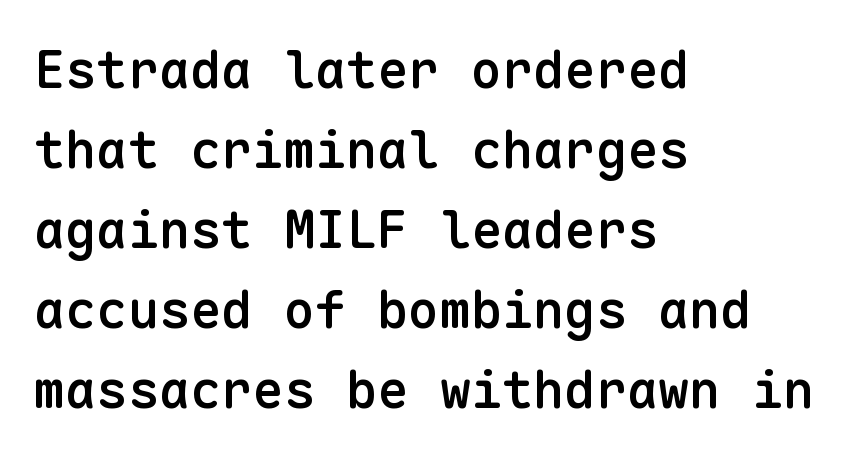
The image shows 52 px semibold sans-serif type, upright, monospaced; set left-aligned, normal line spacing (1.54x), normal letter spacing, not underlined; low stroke contrast and a medium x-height.
